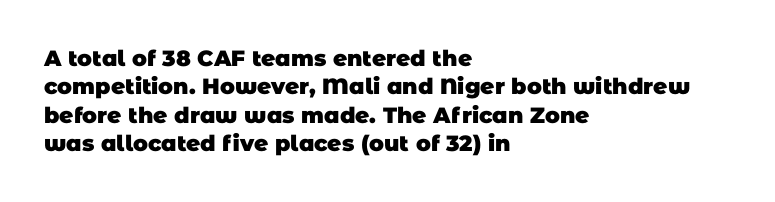
The passage shown stacks its lines at a standard gap. Does extra space separate the letters? No, they use regular spacing. Is the type bold? Yes — the strokes are clearly thick and heavy. Underline: absent. Reading down the block, your eye returns to a fixed left position each line.
